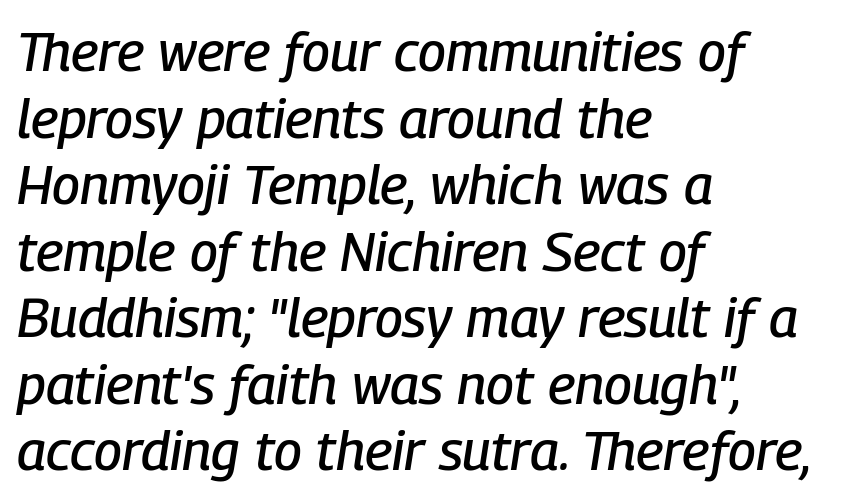
Line starts are locked; line ends wander. Note the varied advance widths — an 'i' is clearly narrower than an 'm'. Is the letter spacing exaggerated? No — it looks like the ordinary default. Decoration check: the copy has no underline. Is the type slanted? Yes — the strokes lean at a clear angle.
